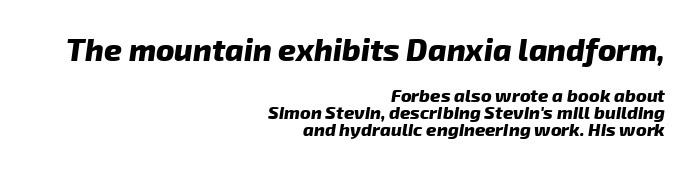
{"serif": "no", "bold": "yes", "weight": "heavy", "width": "normal", "stroke_contrast": "low", "x_height": "medium", "monospaced": "no", "underline": "no", "align": "right", "line_spacing": "tight", "line_spacing_ratio": 0.95, "letter_spacing": "normal", "letter_spacing_em": 0.0, "larger_block": "first", "size_ratio": 1.72, "glyph_px": 31}
